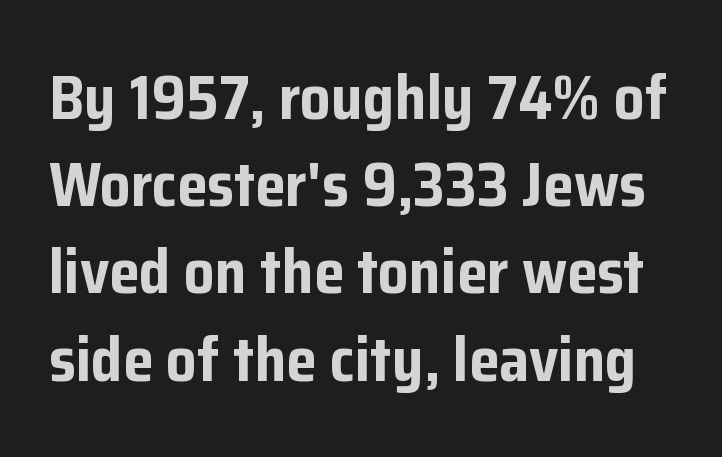
Q: Is the text bold? A: Yes.
Q: Is the text italic (slanted)? A: No, it is upright.
Q: Is the typeface a serif or a sans-serif typeface? A: Sans-serif.
Q: Is the text underlined? A: No.
Q: Is the spacing between letters normal or unusually wide? A: Normal.
Q: Is the spacing between lines tight, normal or loose? A: Normal.
Q: Width (condensed, normal, or wide)? A: Normal.
Q: Stroke contrast? A: Low.
Q: x-height? A: Medium.
Q: Monospaced? A: No.
